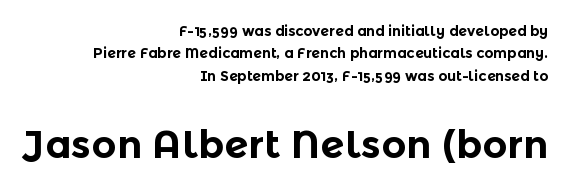
{"serif": "no", "italic": "no", "bold": "yes", "weight": "bold", "width": "normal", "x_height": "medium", "monospaced": "no", "underline": "no", "align": "right", "line_spacing": "normal", "line_spacing_ratio": 1.6, "letter_spacing": "normal", "letter_spacing_em": 0.0, "larger_block": "second", "size_ratio": 2.79, "glyph_px": 39}
